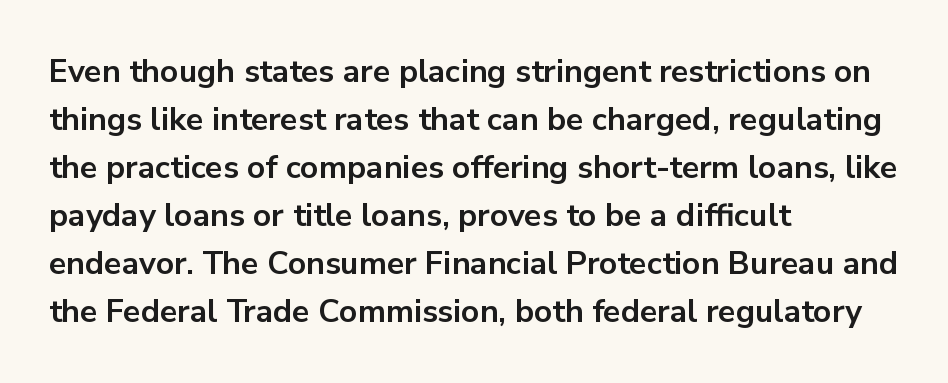
Q: Is the text bold? A: Yes.
Q: Is the text italic (slanted)? A: No, it is upright.
Q: Is the typeface a serif or a sans-serif typeface? A: Sans-serif.
Q: Is the text underlined? A: No.
Q: How is the paragraph aligned? A: Left-aligned.
Q: Is the spacing between letters normal or unusually wide? A: Normal.
Q: Is the spacing between lines tight, normal or loose? A: Normal.
Q: Width (condensed, normal, or wide)? A: Normal.
Q: Stroke contrast? A: Low.
Q: x-height? A: Medium.
Q: Monospaced? A: No.
